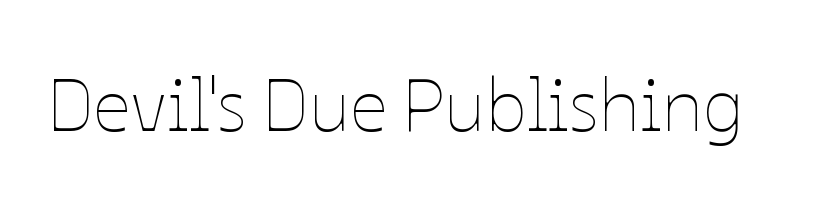
The axis of the letterforms is exactly vertical. On a weight scale, this lands at 450 or below. The foot of each line stays bare and open. Each letter keeps its own natural width here, so spacing adapts to shape. Observe the ordinary spacing: letters are neighbours, not strangers.
